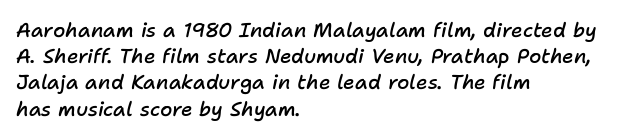
The image shows 20 px text type, italic (leaning right); set left-aligned, normal line spacing (1.31x), normal letter spacing, not underlined.
